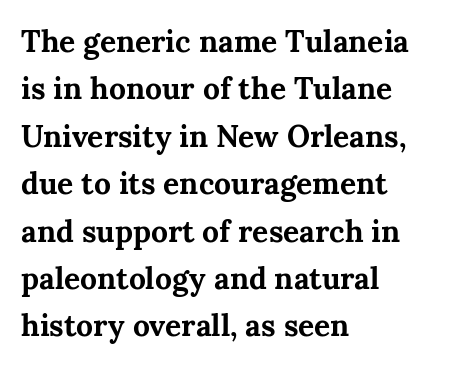
The image shows 30 px bold serif type, upright; set left-aligned, normal line spacing (1.58x), normal letter spacing, not underlined; medium stroke contrast and a medium x-height.
